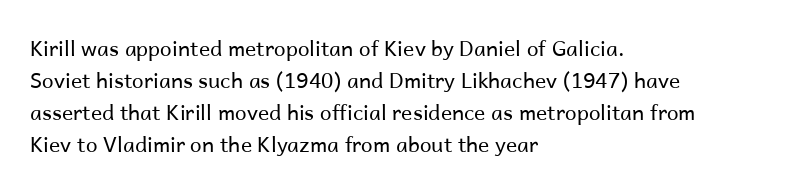
The image shows 21 px text type, upright; set left-aligned, normal line spacing (1.52x), normal letter spacing, not underlined.
